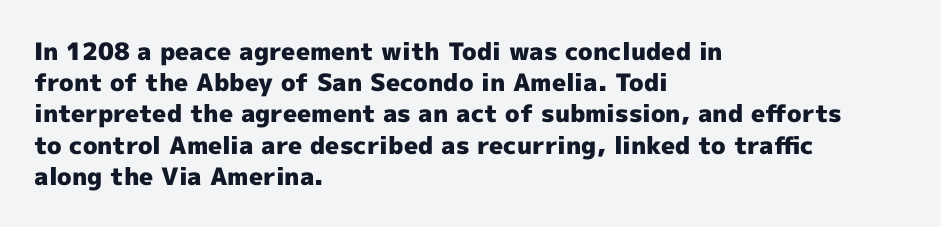
{"italic": "no", "bold": "yes", "underline": "no", "align": "left", "line_spacing": "normal", "line_spacing_ratio": 1.3, "letter_spacing": "normal", "letter_spacing_em": 0.0, "glyph_px": 24}
